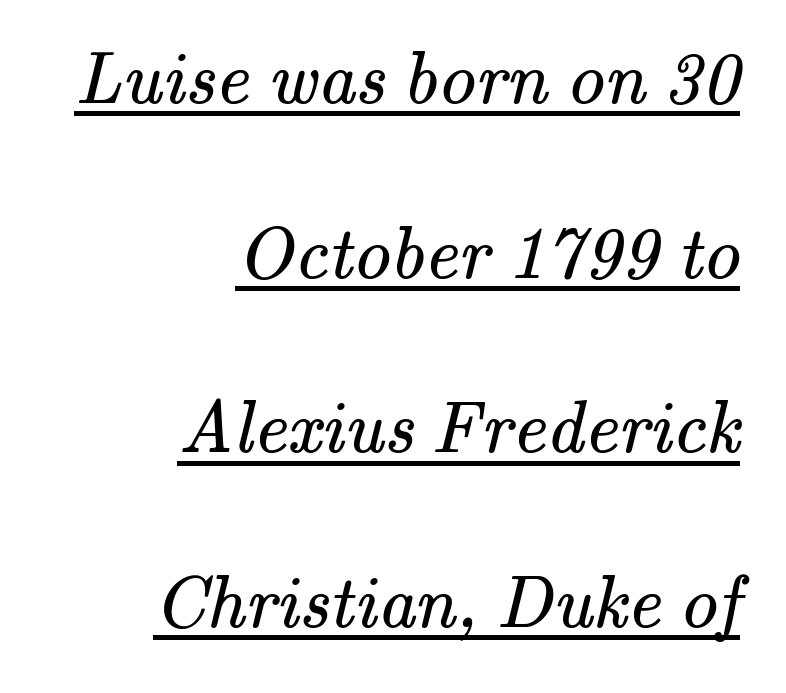
The letterforms sit shoulder to shoulder at normal distance. The passage shown is typed in a proportional face where columns would drift. Airy leading. The rendering shows small feet on the letterforms — a serif design. A light-to-regular cut is what we see here.
